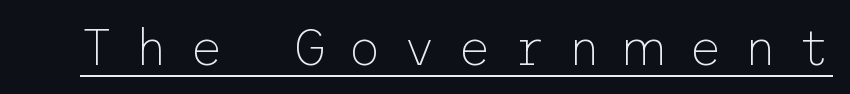
No chunkiness to these letters — they're not bold. The face used here is a sans, in the tradition of grotesques and geometrics. The letterforms stand isolated, each surrounded by extra space. The axis of the letterforms is exactly vertical.
